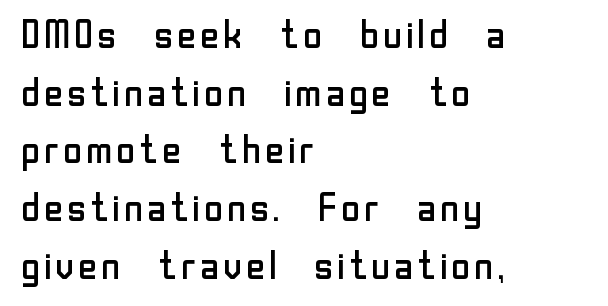
Q: Is the text bold? A: No.
Q: Is the text italic (slanted)? A: No, it is upright.
Q: Is the typeface a serif or a sans-serif typeface? A: Sans-serif.
Q: Is the text underlined? A: No.
Q: How is the paragraph aligned? A: Left-aligned.
Q: Is the spacing between letters normal or unusually wide? A: Normal.
Q: Is the spacing between lines tight, normal or loose? A: Normal.
Q: Width (condensed, normal, or wide)? A: Normal.
Q: Stroke contrast? A: Low.
Q: x-height? A: Medium.
Q: Monospaced? A: No.
